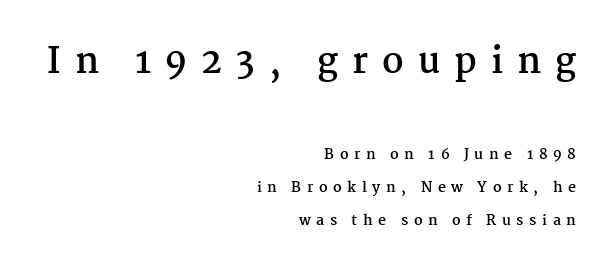
{"serif": "yes", "italic": "no", "bold": "yes", "weight": "semibold", "width": "normal", "stroke_contrast": "medium", "x_height": "medium", "monospaced": "no", "underline": "no", "align": "right", "line_spacing": "loose", "line_spacing_ratio": 2.35, "letter_spacing": "wide", "letter_spacing_em": 0.4, "larger_block": "first", "size_ratio": 2.5, "glyph_px": 35}
